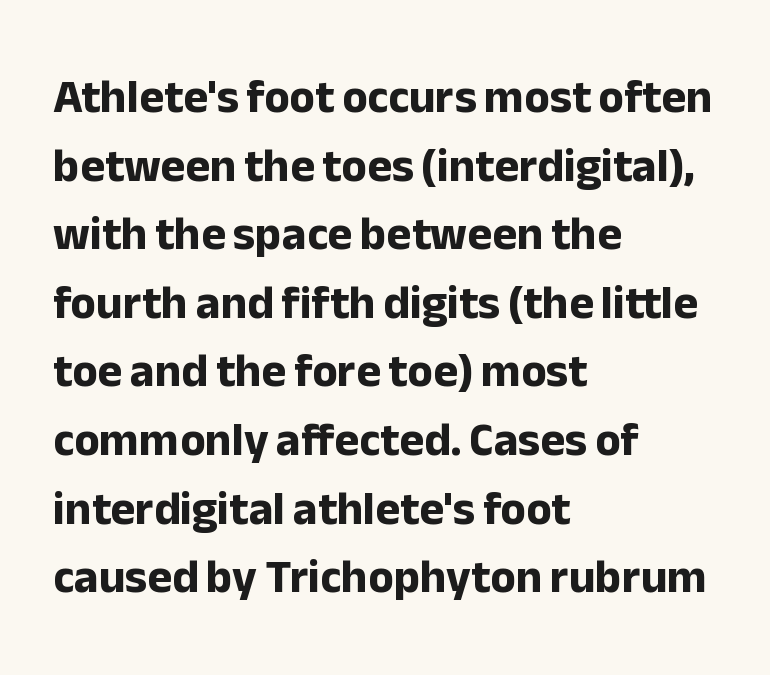
No word sits above an underline. If you drew a ruler down the left edge, every line would touch it. Compared with typical paragraphs, the rows here are spaced about the same. No feet cap the strokes, marking this as sans-serif type. You can tell it's not italic because the verticals are truly vertical.
